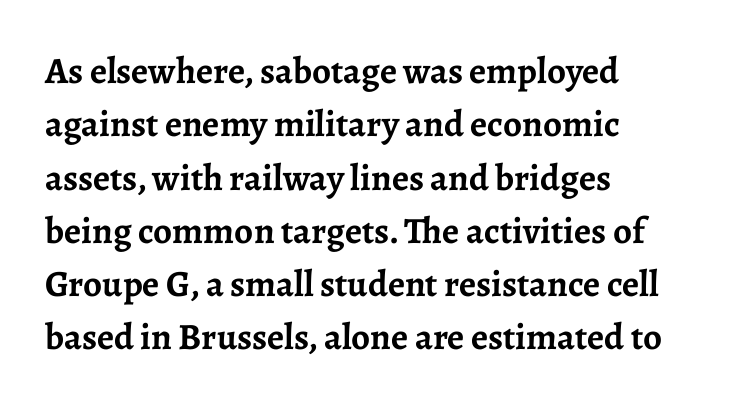
{"serif": "yes", "italic": "no", "bold": "yes", "weight": "semibold", "width": "normal", "stroke_contrast": "low", "x_height": "medium", "monospaced": "no", "underline": "no", "align": "left", "line_spacing": "normal", "line_spacing_ratio": 1.44, "letter_spacing": "normal", "letter_spacing_em": 0.0, "glyph_px": 37}
